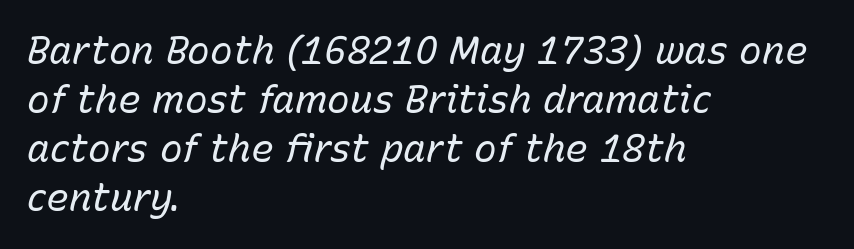
{"italic": "yes", "lean": "right", "slant_degrees": 15, "bold": "no", "weight": "regular", "width": "normal", "stroke_contrast": "low", "x_height": "medium", "monospaced": "no", "underline": "no", "align": "left", "line_spacing": "normal", "line_spacing_ratio": 1.29, "letter_spacing": "normal", "letter_spacing_em": 0.0, "glyph_px": 38}
